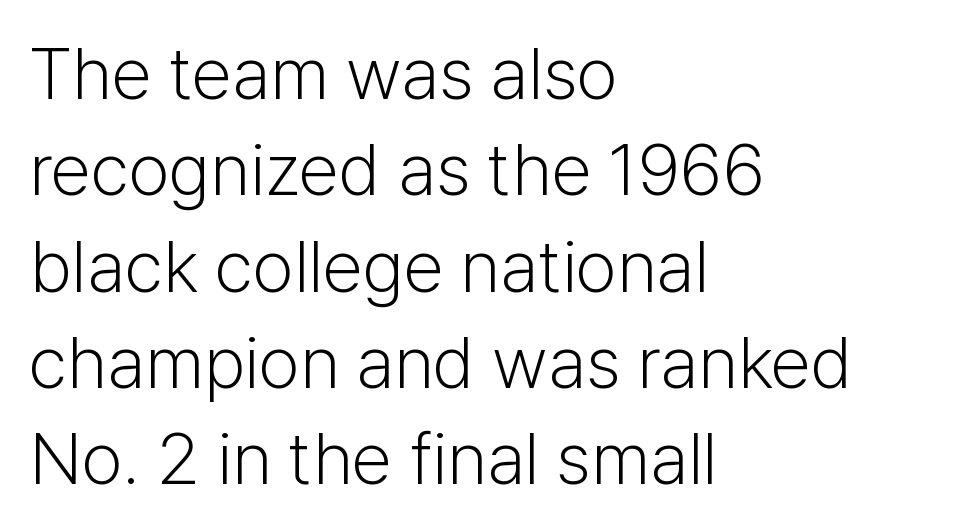
Quick note: underline off. A typesetter would call this proportional, since set widths differ per character. Line starts are locked; line ends wander. Rows of type keep a routine distance in the vertical direction. Every character sits straight up, as roman type does. Heaviness? Minimal to ordinary, like unemphasized prose.
